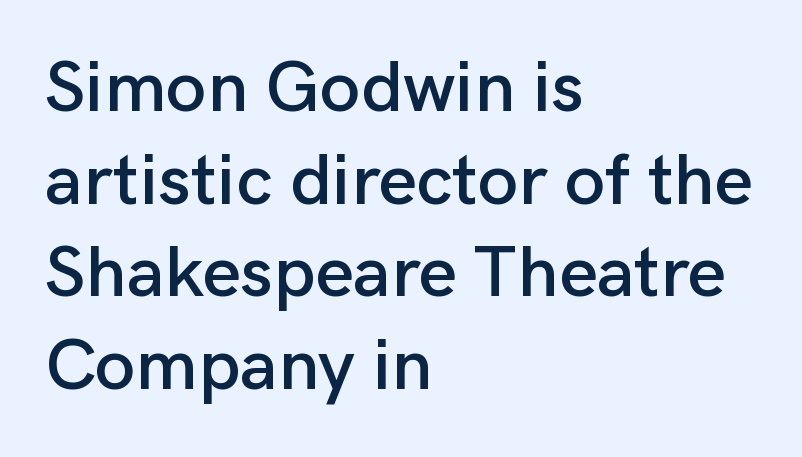
Q: Is the text italic (slanted)? A: No, it is upright.
Q: Is the typeface a serif or a sans-serif typeface? A: Sans-serif.
Q: Is the text underlined? A: No.
Q: How is the paragraph aligned? A: Left-aligned.
Q: Is the spacing between letters normal or unusually wide? A: Normal.
Q: Is the spacing between lines tight, normal or loose? A: Normal.
Q: Width (condensed, normal, or wide)? A: Normal.
Q: Stroke contrast? A: Low.
Q: x-height? A: Medium.
Q: Monospaced? A: No.
